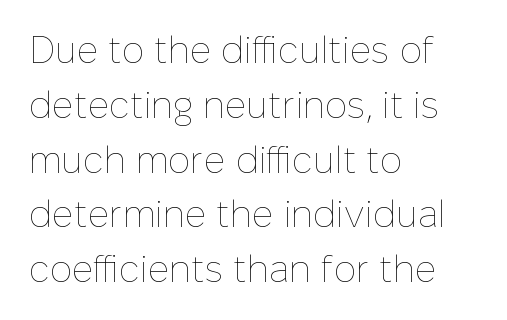
The image shows 37 px thin type, upright; set left-aligned, normal line spacing (1.48x), normal letter spacing, not underlined; low stroke contrast and a medium x-height.
